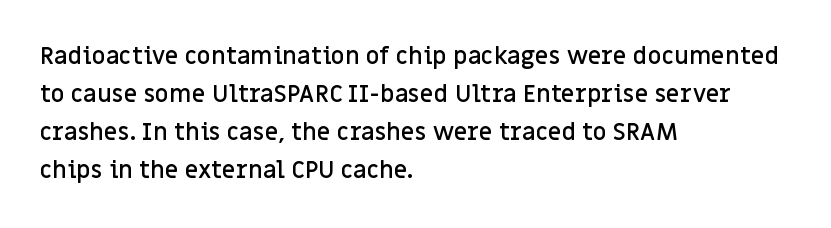
{"italic": "no", "bold": "semi", "underline": "no", "align": "left", "line_spacing": "normal", "line_spacing_ratio": 1.59, "letter_spacing": "normal", "letter_spacing_em": 0.0, "glyph_px": 24}
